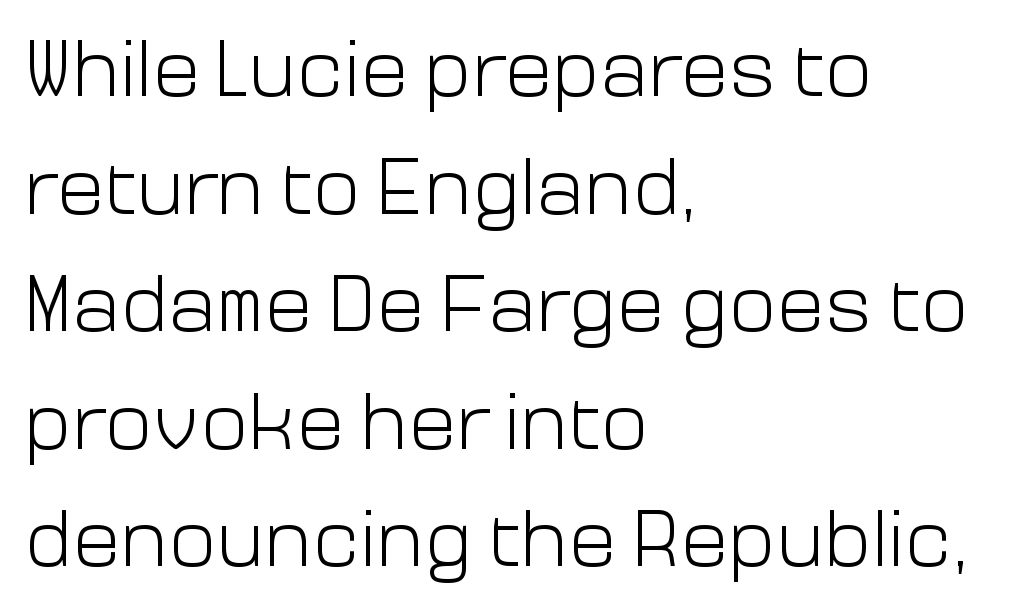
{"serif": "no", "italic": "no", "bold": "no", "weight": "light", "width": "normal", "stroke_contrast": "low", "x_height": "medium", "monospaced": "no", "underline": "no", "align": "left", "line_spacing": "normal", "line_spacing_ratio": 1.47, "letter_spacing": "normal", "letter_spacing_em": 0.0, "glyph_px": 80}
